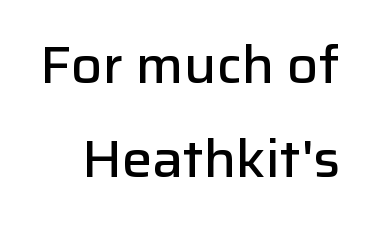
The lettering holds an erect, upright posture throughout. Character widths vary here, with narrow letters taking less room than wide ones. These lines carry some extra weight — a demibold, not a full bold. The typeface chosen for these lines omits serifs. The horizontal fit of the characters is conventional and even. Honestly, there is no underline to notice here at all.
